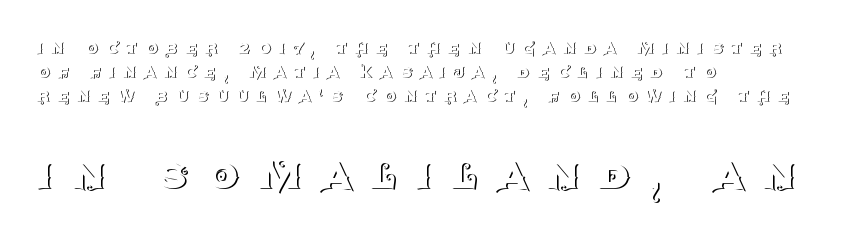
Q: Is the text bold? A: No.
Q: Is the text italic (slanted)? A: No, it is upright.
Q: Is the typeface a serif or a sans-serif typeface? A: Serif.
Q: Is the text underlined? A: No.
Q: How is the paragraph aligned? A: Left-aligned.
Q: Is the spacing between letters normal or unusually wide? A: Unusually wide.
Q: Which block of text is set in a larger size, the first (top) or the second (bottom)? A: The second (bottom) one.
Q: Width (condensed, normal, or wide)? A: Normal.
Q: Stroke contrast? A: Medium.
Q: x-height? A: Large.
Q: Monospaced? A: No.
